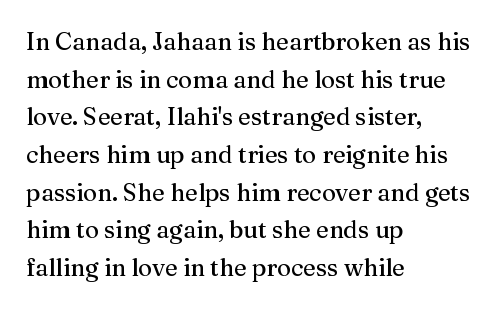
Q: Is the text italic (slanted)? A: No, it is upright.
Q: Is the text underlined? A: No.
Q: How is the paragraph aligned? A: Left-aligned.
Q: Is the spacing between letters normal or unusually wide? A: Normal.
Q: Is the spacing between lines tight, normal or loose? A: Normal.
